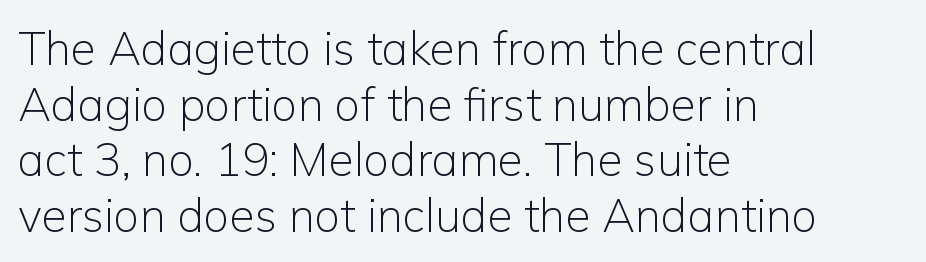
The image shows 46 px light sans-serif type, upright; set left-aligned, line spacing 1.21x, normal letter spacing, not underlined; low stroke contrast and a medium x-height.
